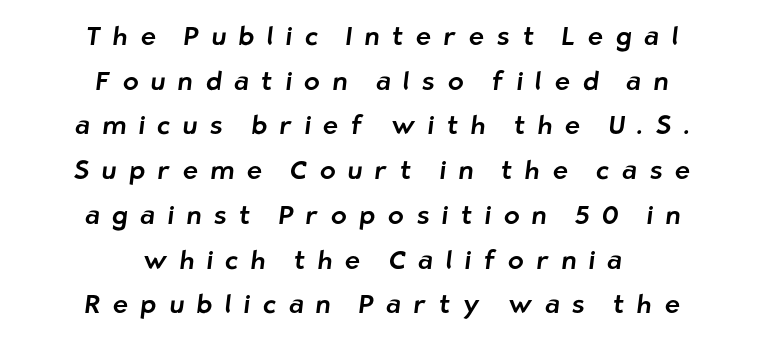
{"underline": "no", "align": "center", "line_spacing_ratio": 1.72, "letter_spacing": "wide", "letter_spacing_em": 0.48, "glyph_px": 26}
